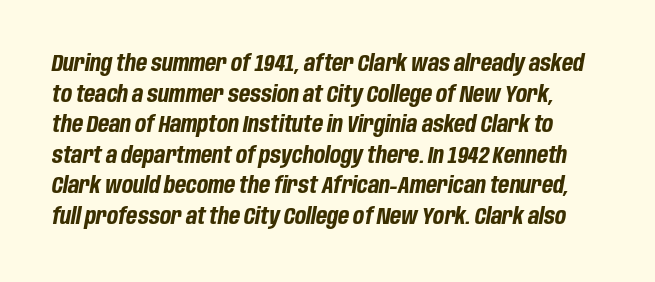
The image shows 23 px bold type, italic (leaning right); set normal line spacing (1.33x), normal letter spacing, not underlined.
